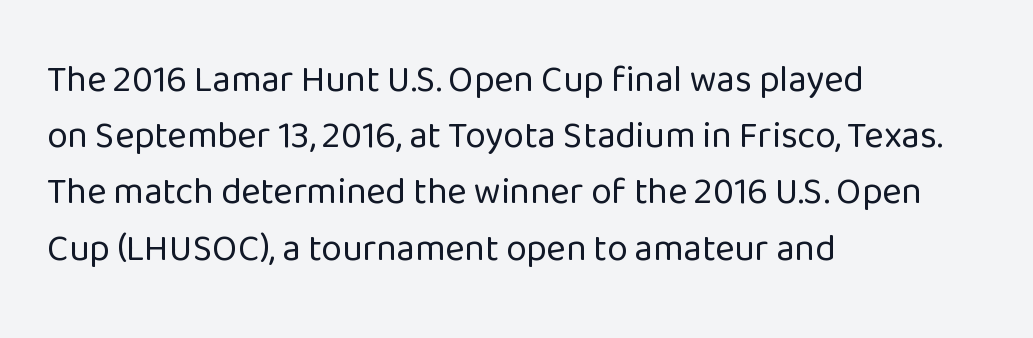
Q: Is the text bold? A: No.
Q: Is the text italic (slanted)? A: No, it is upright.
Q: Is the typeface a serif or a sans-serif typeface? A: Sans-serif.
Q: Is the text underlined? A: No.
Q: How is the paragraph aligned? A: Left-aligned.
Q: Is the spacing between letters normal or unusually wide? A: Normal.
Q: Is the spacing between lines tight, normal or loose? A: Normal.
Q: Width (condensed, normal, or wide)? A: Normal.
Q: Stroke contrast? A: Low.
Q: x-height? A: Medium.
Q: Monospaced? A: No.
